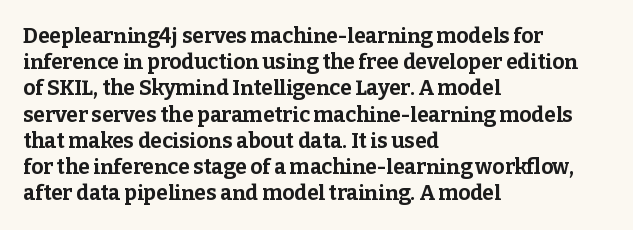
The image shows 21 px bold type, upright; set left-aligned, normal line spacing (1.25x), normal letter spacing, not underlined.
